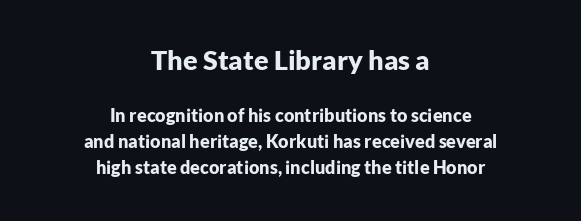
Note: larger setting up top, smaller setting below. Notice how the passage keeps no hard edge, just a central spine. This block has exactly the height ordinary leading produces. The characters look thick and weighty, a clear bold.
